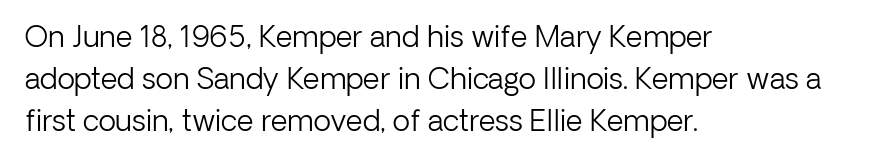
The characters are drawn with everyday or finer stroke widths. Proportional: the letters do not fall into vertical columns. The font family rendered here belongs to the sans-serif group. Quick note: interline space is typical. The setting favours the left margin, as ordinary paragraphs usually do. The lettering stays uniformly vertical, giving the passage a roman look.
